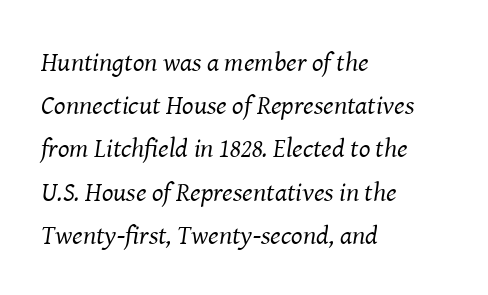
The image shows 27 px text type, italic (leaning right); set left-aligned, normal line spacing (1.6x), normal letter spacing, not underlined.
